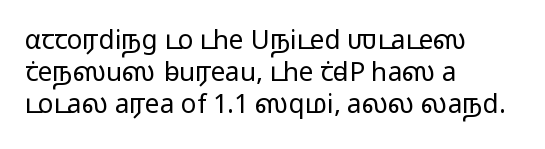
The passage shown is not underscored anywhere. Words appear dense and cohesive because spacing is normal. Alignment: flush left. Unlike italic type, these characters show no tilt at all.
